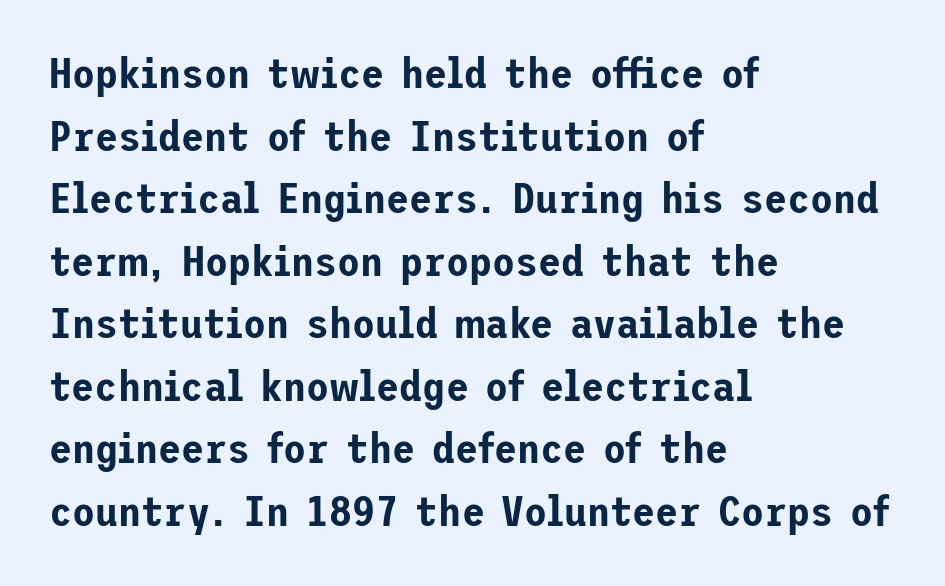
The image shows 42 px sans-serif type, upright; set left-aligned, normal line spacing (1.49x), normal letter spacing, not underlined; low stroke contrast and a medium x-height.
